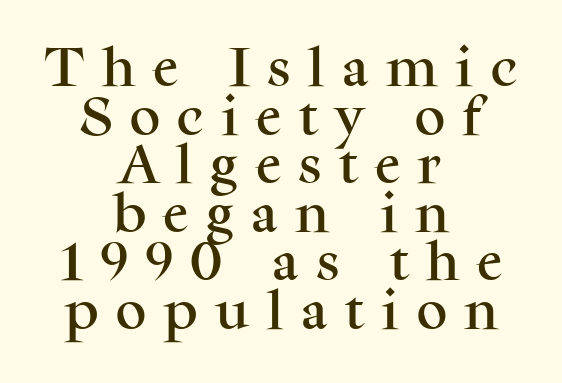
{"serif": "yes", "italic": "no", "width": "normal", "stroke_contrast": "medium", "x_height": "medium", "monospaced": "no", "underline": "no", "align": "center", "line_spacing": "tight", "line_spacing_ratio": 1.13, "letter_spacing": "wide", "letter_spacing_em": 0.41, "glyph_px": 43}
